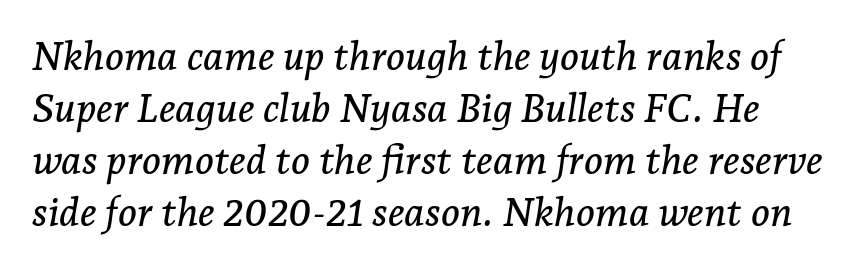
Regarding serifs, this sample has them. Letters rest on an invisible, unmarked baseline. The rendering uses natural spacing where letterforms have individual widths. In terms of posture, this sample is oblique. Line spacing here is normal.
